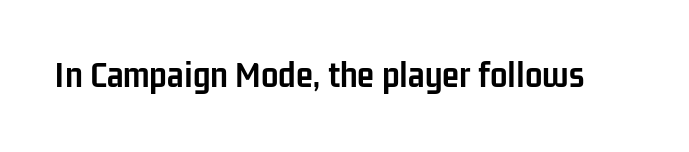
The image shows 39 px semibold, condensed sans-serif type, upright; set normal letter spacing, not underlined; low stroke contrast and a medium x-height.
